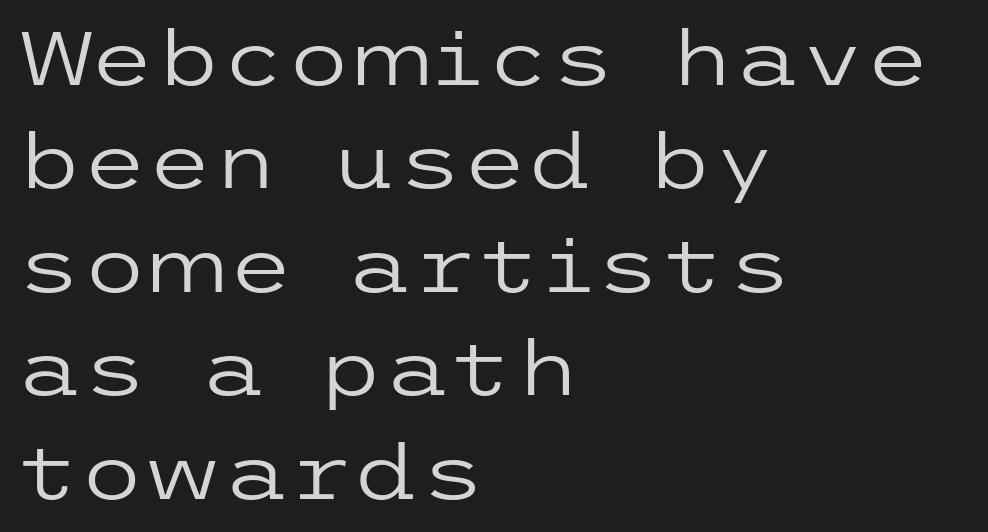
The font's upright variant was chosen for this text. The string is rendered with underlining switched off. Is the type heavy? It reads as light-to-regular instead. What kind of face is this? One without serifs — a sans. These lines are set flush left with a ragged right edge. What stands out about the letter spacing? Nothing — it is the standard amount.
